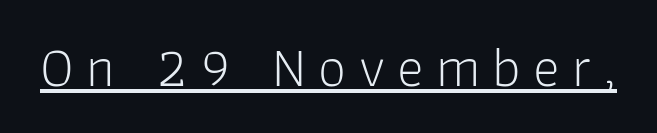
The image shows 56 px light sans-serif type, upright; set unusually wide letter spacing (+0.22 em), underlined; low stroke contrast and a medium x-height.
